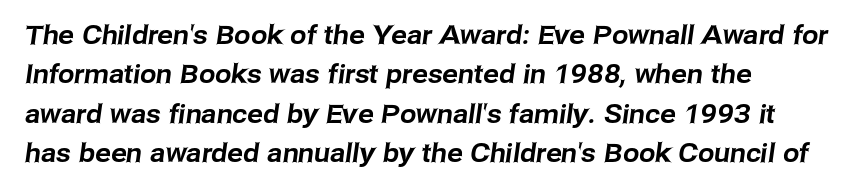
The image shows 26 px text type; set normal line spacing (1.51x), normal letter spacing, not underlined.
